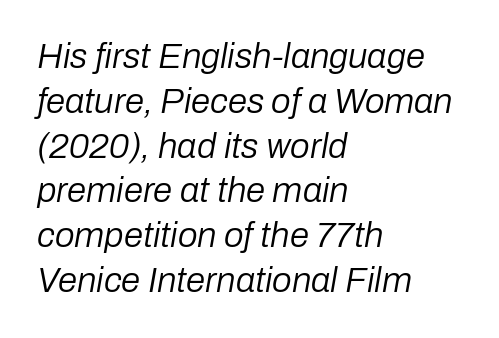
{"italic": "yes", "lean": "right", "slant_degrees": 10, "bold": "no", "weight": "regular", "width": "normal", "stroke_contrast": "low", "x_height": "medium", "monospaced": "no", "underline": "no", "align": "left", "line_spacing": "normal", "line_spacing_ratio": 1.28, "letter_spacing": "normal", "letter_spacing_em": 0.0, "glyph_px": 35}
